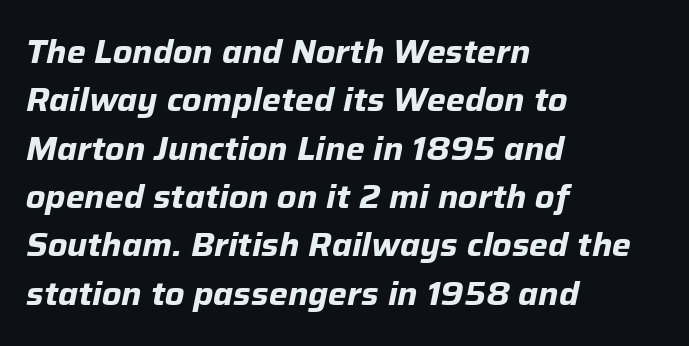
The image shows 32 px bold type, italic (leaning right); set left-aligned, normal line spacing (1.51x), normal letter spacing, not underlined; low stroke contrast and a medium x-height.
